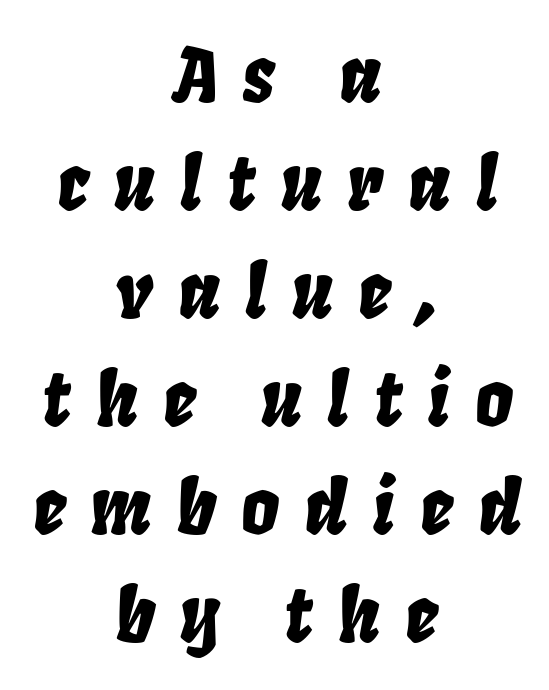
The image shows 75 px condensed type, italic (leaning right); set centered, normal line spacing (1.44x), unusually wide letter spacing (+0.33 em), not underlined; low stroke contrast and a large x-height.
